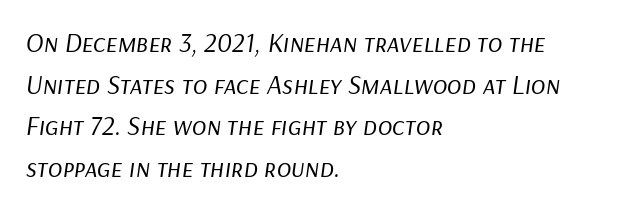
Q: Is the text bold? A: No.
Q: Is the text italic (slanted)? A: Yes, it leans right by about 9 degrees.
Q: Is the text underlined? A: No.
Q: How is the paragraph aligned? A: Left-aligned.
Q: Is the spacing between letters normal or unusually wide? A: Normal.
Q: Is the spacing between lines tight, normal or loose? A: Normal.
